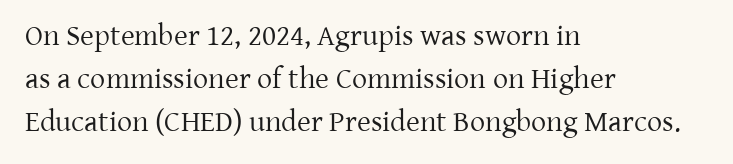
This sample is left-justified, so line endings fall wherever the words run out. The foot of each line stays bare and open. Inter-character spacing is left at the font's built-in metrics. Bold? No — there's no thickening of the strokes. To sum up the face: it has serifs. The designer left line spacing at the default.
